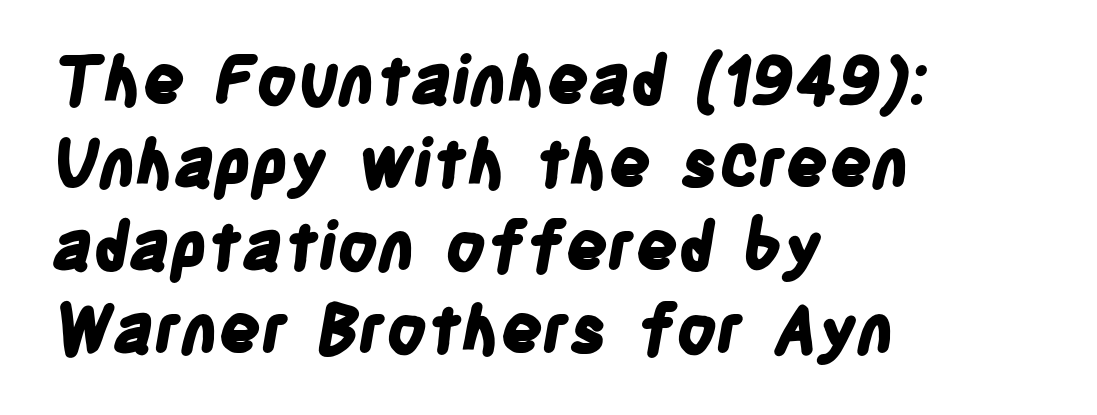
Line spacing here is normal. Varying glyph widths throughout — classic text-font behaviour. The type is set solid horizontally, with unmodified tracking. These words are printed bold, with thick strokes throughout.
